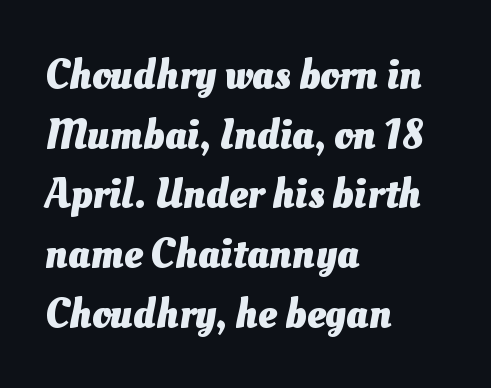
The image shows 42 px heavy type; set left-aligned, normal line spacing (1.42x), normal letter spacing, not underlined; medium stroke contrast and a small x-height.
